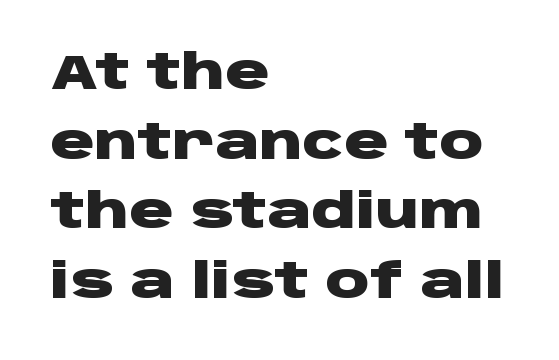
Q: Is the text bold? A: Yes.
Q: Is the text italic (slanted)? A: No, it is upright.
Q: Is the typeface a serif or a sans-serif typeface? A: Sans-serif.
Q: Is the text underlined? A: No.
Q: How is the paragraph aligned? A: Left-aligned.
Q: Is the spacing between letters normal or unusually wide? A: Normal.
Q: Is the spacing between lines tight, normal or loose? A: Normal.
Q: Width (condensed, normal, or wide)? A: Wide.
Q: Stroke contrast? A: Low.
Q: x-height? A: Large.
Q: Monospaced? A: No.
